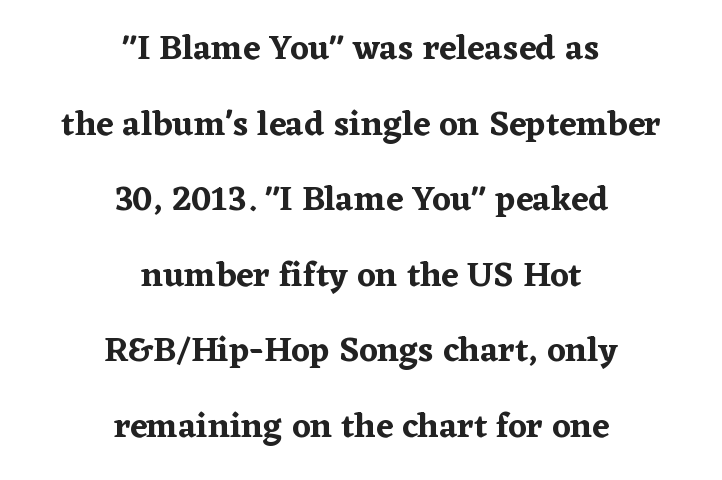
{"serif": "yes", "italic": "no", "width": "normal", "stroke_contrast": "low", "x_height": "medium", "monospaced": "no", "underline": "no", "align": "center", "line_spacing": "loose", "line_spacing_ratio": 2.16, "letter_spacing": "normal", "letter_spacing_em": 0.0, "glyph_px": 35}
